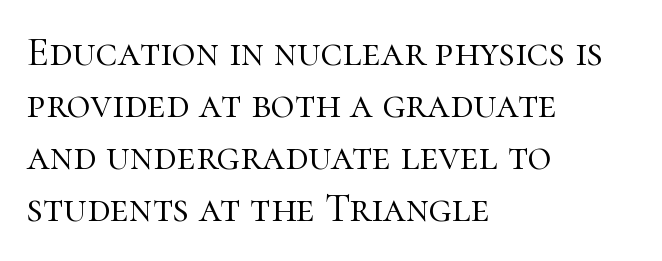
The image shows 41 px light serif type, upright; set left-aligned, normal line spacing (1.27x), normal letter spacing, not underlined; high stroke contrast and a medium x-height.
